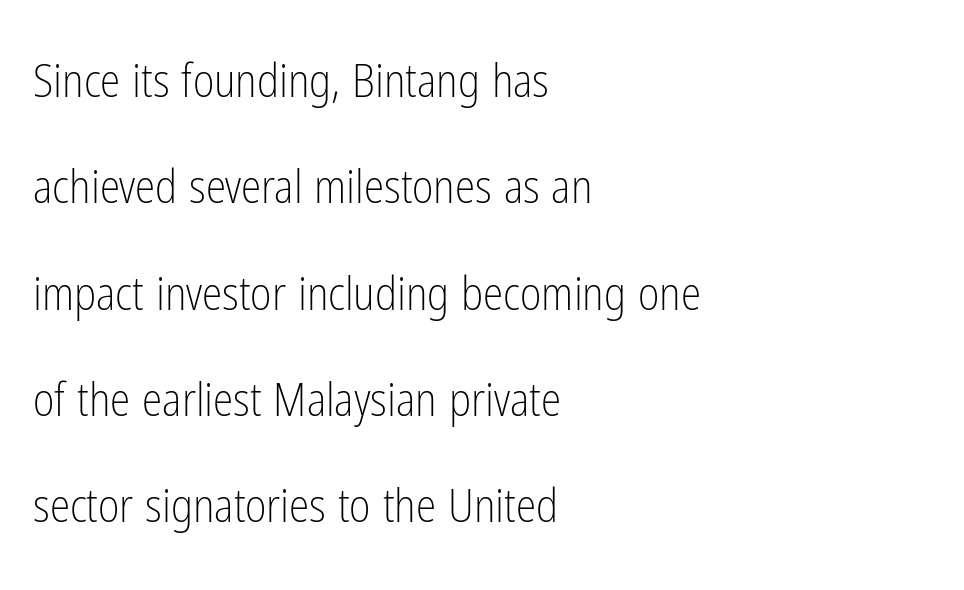
The glyphs are unaccompanied by any horizontal stroke below them. Do the characters align in a grid? No, the font is proportional. Spacing between characters is what you'd get straight out of the box. The passage is arranged the way most books set body copy — flush left.
